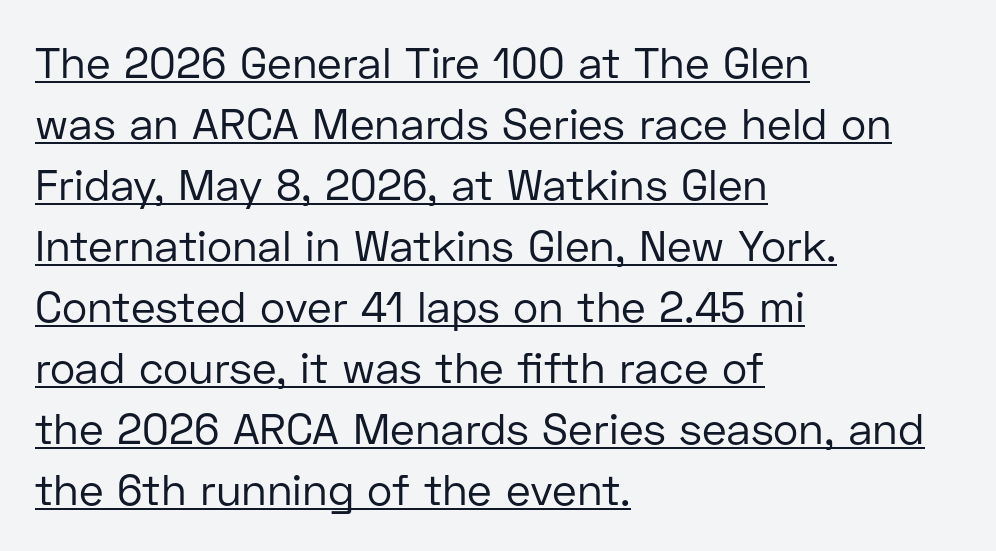
{"serif": "no", "italic": "no", "bold": "no", "weight": "regular", "width": "normal", "stroke_contrast": "low", "x_height": "medium", "monospaced": "no", "underline": "yes", "align": "left", "line_spacing": "normal", "line_spacing_ratio": 1.42, "letter_spacing": "normal", "letter_spacing_em": 0.0, "glyph_px": 43}
